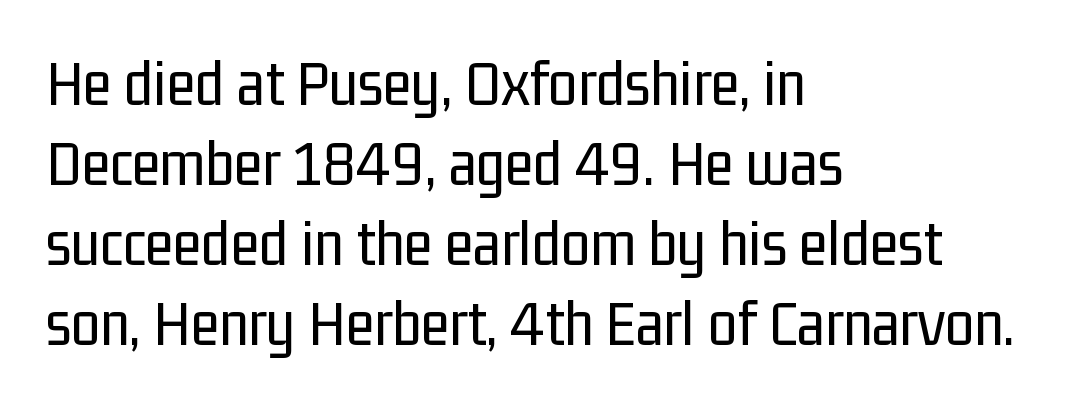
The image shows 66 px regular-weight, condensed sans-serif type, upright; set left-aligned, line spacing 1.21x, normal letter spacing, not underlined; low stroke contrast and a medium x-height.
